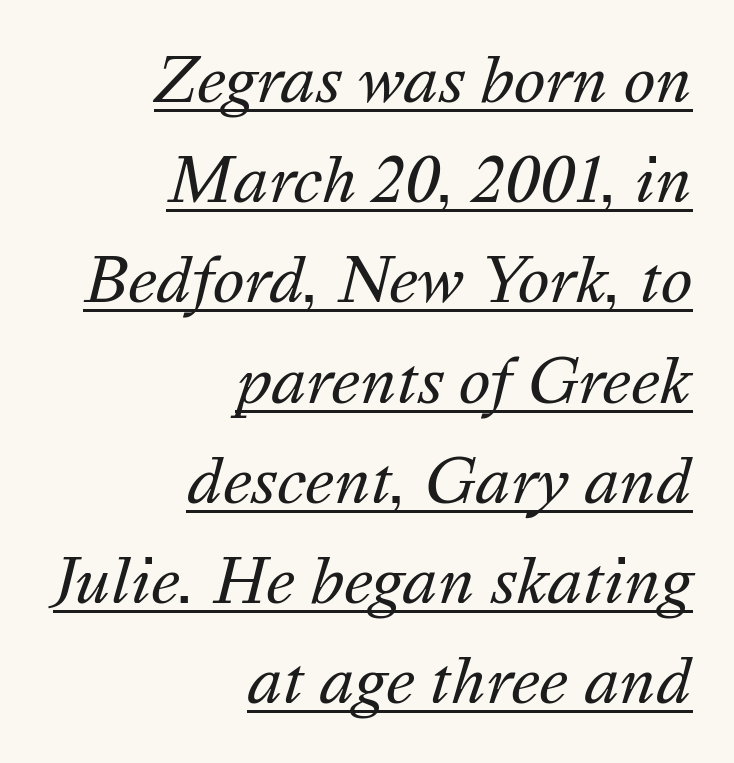
The image shows 60 px regular-weight type, italic (leaning right); set right-aligned, normal line spacing (1.67x), normal letter spacing, underlined; medium stroke contrast and a medium x-height.
